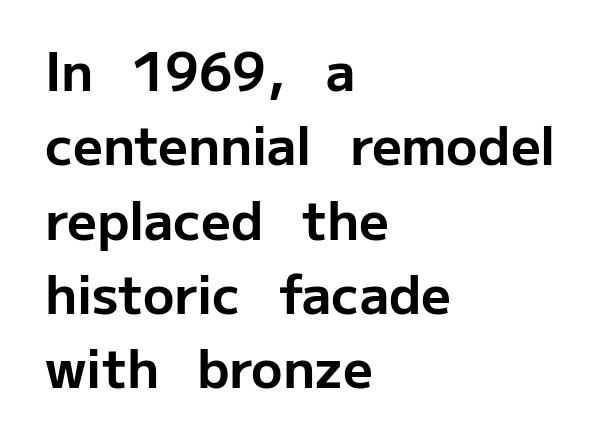
In terms of posture, this sample is upright. Regarding leading, the lines here are spaced in the standard way. These lines keep a tight, regular rhythm from letter to letter. I'd describe the lettering as bold — thick and assertive. Compared with a centered layout, this one pins lines to the left instead.
